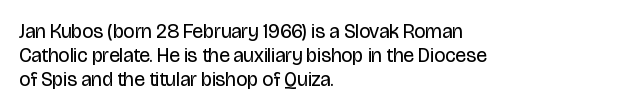
{"italic": "no", "bold": "no", "underline": "no", "align": "left", "line_spacing_ratio": 1.21, "letter_spacing": "normal", "letter_spacing_em": 0.0, "glyph_px": 20}
